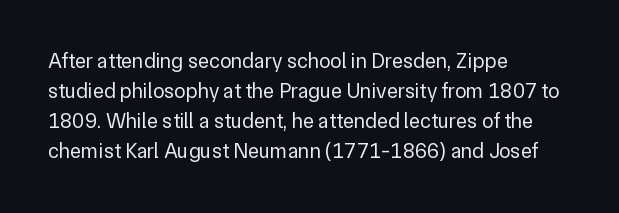
{"italic": "no", "bold": "no", "underline": "no", "align": "left", "line_spacing": "normal", "line_spacing_ratio": 1.43, "letter_spacing": "normal", "letter_spacing_em": 0.0, "glyph_px": 21}
